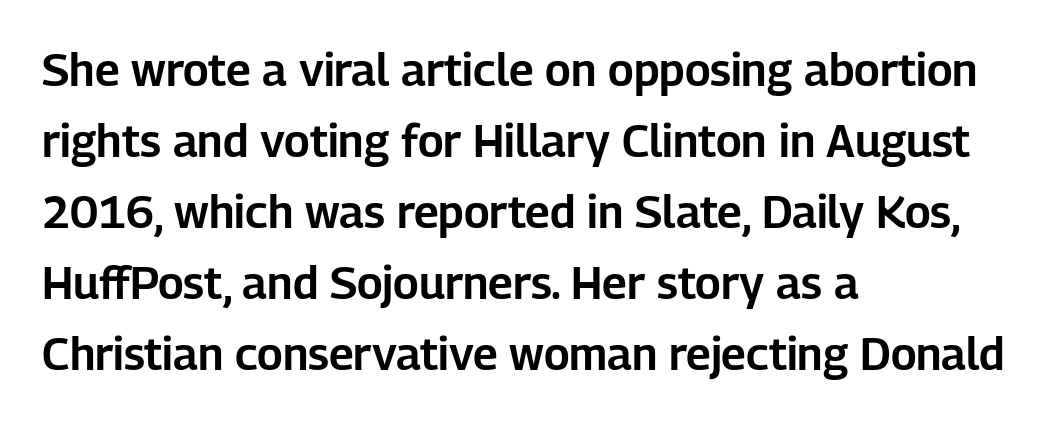
The image shows 45 px sans-serif type, upright; set left-aligned, normal line spacing (1.58x), normal letter spacing, not underlined; low stroke contrast and a medium x-height.
